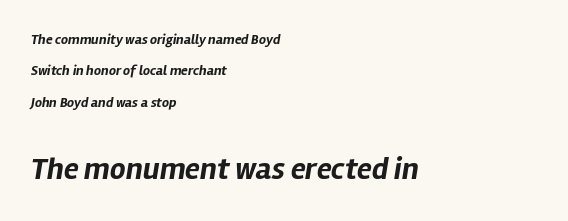
The image shows 31 px bold type, italic (leaning right); set left-aligned, loose line spacing (2.25x), normal letter spacing, not underlined; the second (bottom) block is 2.21x larger; low stroke contrast and a medium x-height.
